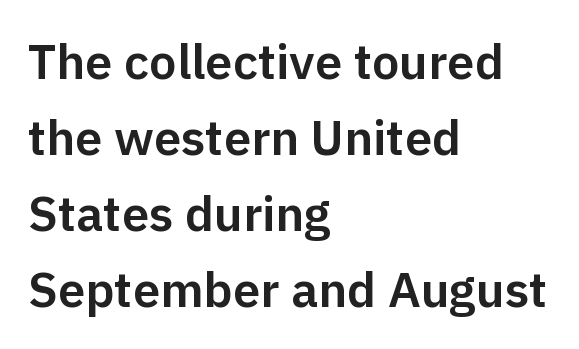
{"serif": "no", "italic": "no", "width": "normal", "stroke_contrast": "low", "x_height": "medium", "monospaced": "no", "underline": "no", "align": "left", "line_spacing": "normal", "line_spacing_ratio": 1.55, "letter_spacing": "normal", "letter_spacing_em": 0.0, "glyph_px": 49}
